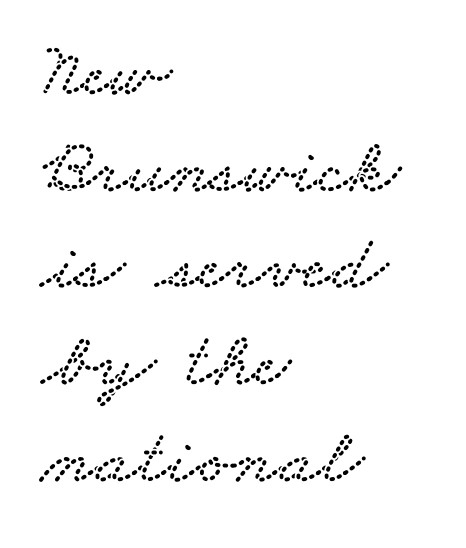
Nobody drew a line under any word here. Varying glyph widths throughout — classic text-font behaviour. The letterforms sit shoulder to shoulder at normal distance. The compositor pushed each line to the left boundary. This sample uses a serif face.
